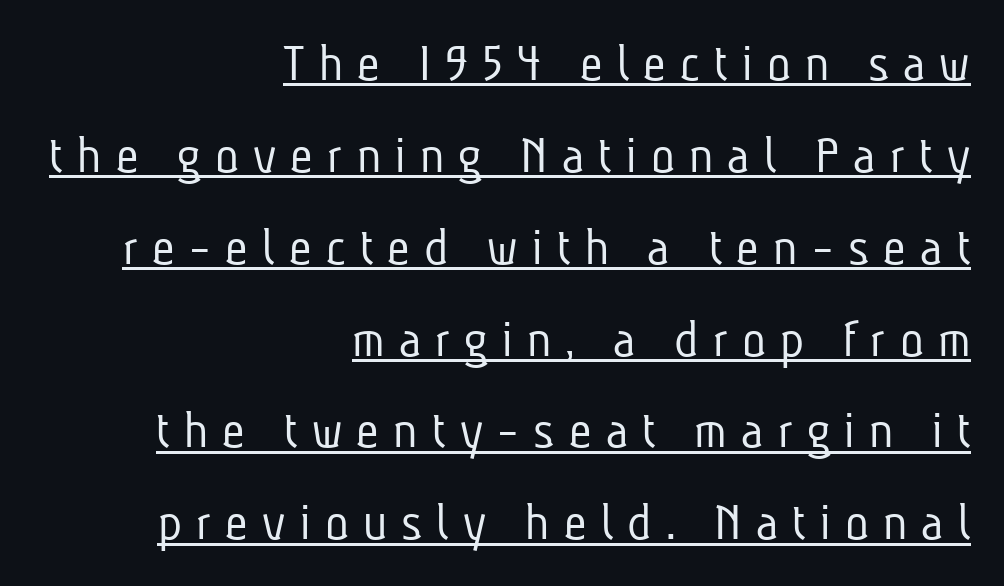
{"serif": "no", "bold": "no", "weight": "light", "width": "condensed", "stroke_contrast": "low", "x_height": "medium", "monospaced": "no", "underline": "yes", "align": "right", "line_spacing": "normal", "line_spacing_ratio": 1.67, "letter_spacing": "wide", "letter_spacing_em": 0.26, "glyph_px": 55}
